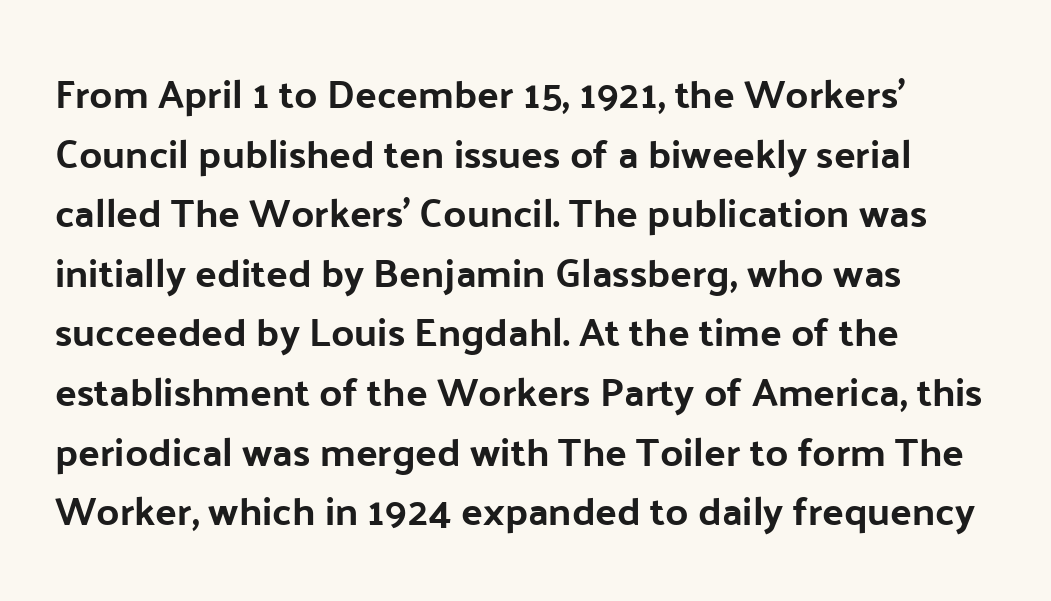
Q: Is the text italic (slanted)? A: No, it is upright.
Q: Is the typeface a serif or a sans-serif typeface? A: Sans-serif.
Q: Is the text underlined? A: No.
Q: How is the paragraph aligned? A: Left-aligned.
Q: Is the spacing between letters normal or unusually wide? A: Normal.
Q: Is the spacing between lines tight, normal or loose? A: Normal.
Q: Width (condensed, normal, or wide)? A: Normal.
Q: Stroke contrast? A: Low.
Q: x-height? A: Medium.
Q: Monospaced? A: No.
